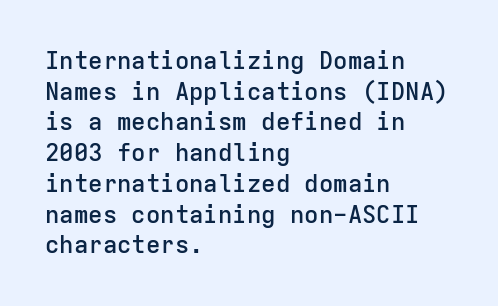
{"italic": "no", "bold": "semi", "underline": "no", "align": "left", "line_spacing": "normal", "line_spacing_ratio": 1.28, "letter_spacing": "normal", "letter_spacing_em": 0.0, "glyph_px": 24}
